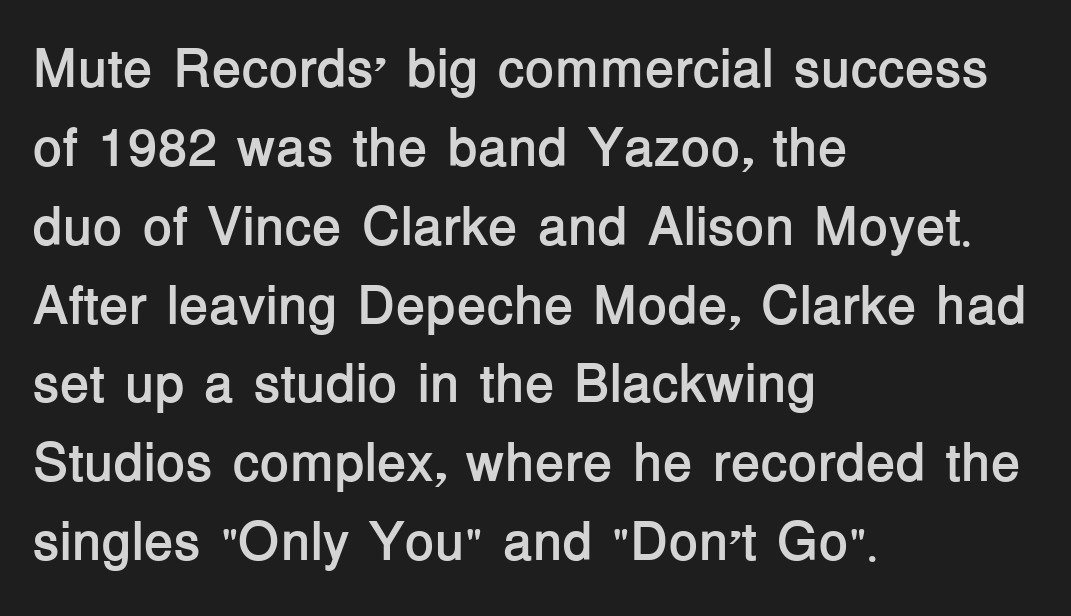
The image shows 54 px semibold sans-serif type, upright; set left-aligned, normal line spacing (1.46x), normal letter spacing, not underlined; low stroke contrast and a medium x-height.
